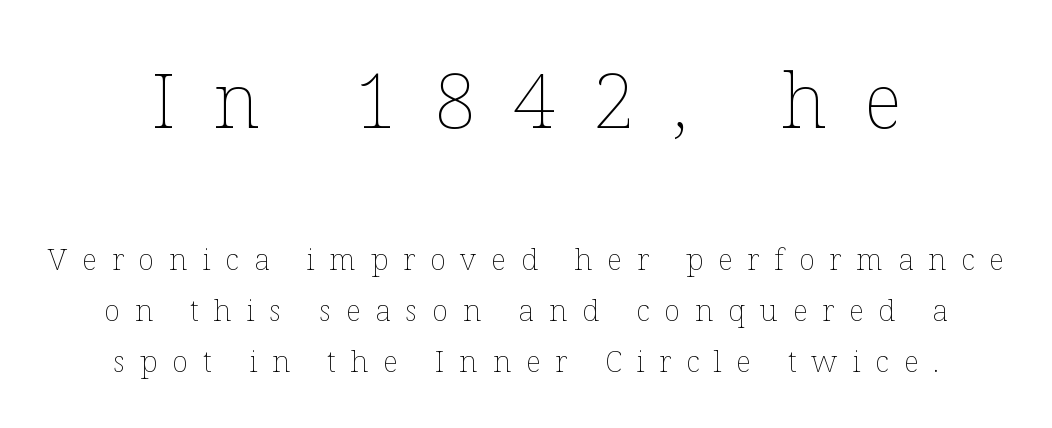
The image shows 76 px thin type, upright; set line spacing 1.71x, unusually wide letter spacing (+0.49 em), not underlined; the first (top) block is 2.53x larger; low stroke contrast and a medium x-height.
